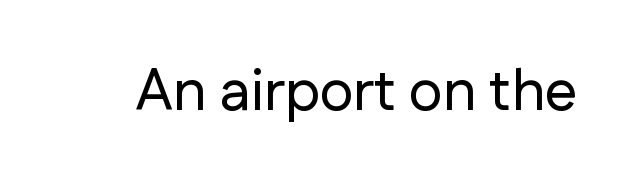
Style check: upright. There is no visible air inserted between adjacent glyphs. Regarding serifs, this sample does without them. Each letter keeps its own natural width here, so spacing adapts to shape. A bare baseline throughout the passage.
